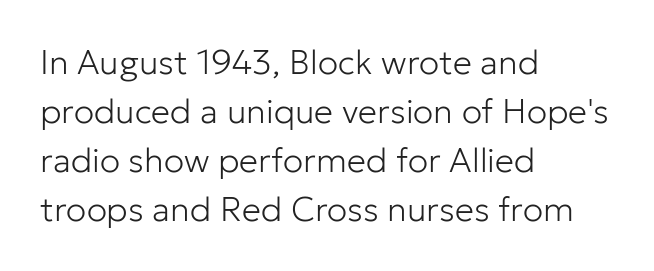
The image shows 34 px light sans-serif type, upright; set left-aligned, normal line spacing (1.44x), normal letter spacing, not underlined; low stroke contrast and a medium x-height.
